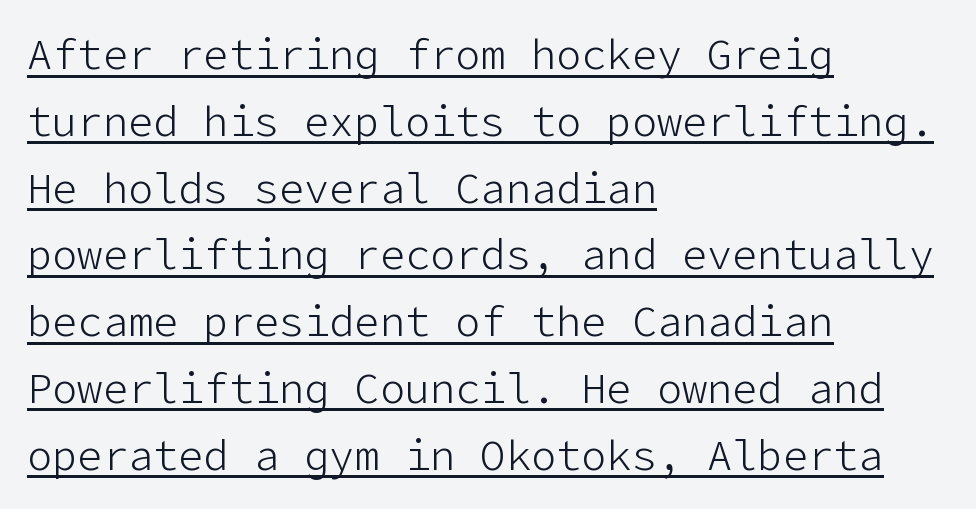
{"serif": "no", "italic": "no", "bold": "no", "weight": "light", "width": "normal", "stroke_contrast": "low", "x_height": "medium", "underline": "yes", "align": "left", "line_spacing": "normal", "line_spacing_ratio": 1.59, "letter_spacing": "normal", "letter_spacing_em": 0.0, "glyph_px": 42}
